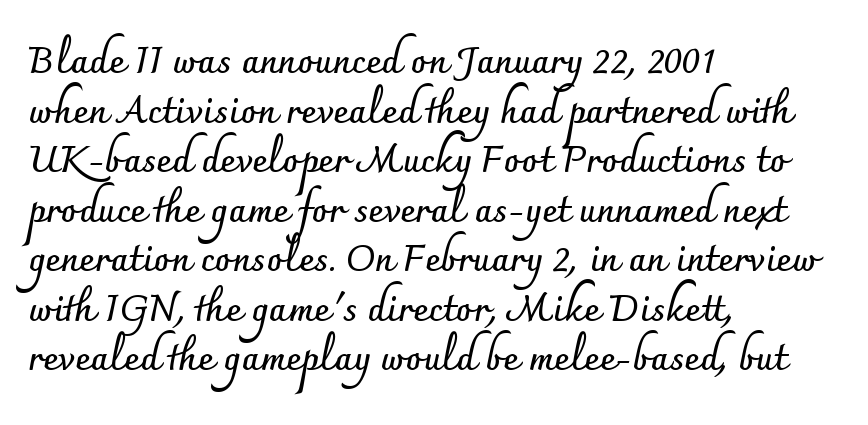
Q: Is the text bold? A: Yes.
Q: Is the text italic (slanted)? A: Yes.
Q: Is the typeface a serif or a sans-serif typeface? A: Sans-serif.
Q: Is the text underlined? A: No.
Q: How is the paragraph aligned? A: Left-aligned.
Q: Is the spacing between letters normal or unusually wide? A: Normal.
Q: Is the spacing between lines tight, normal or loose? A: Normal.
Q: Width (condensed, normal, or wide)? A: Normal.
Q: Stroke contrast? A: Low.
Q: x-height? A: Small.
Q: Monospaced? A: No.
